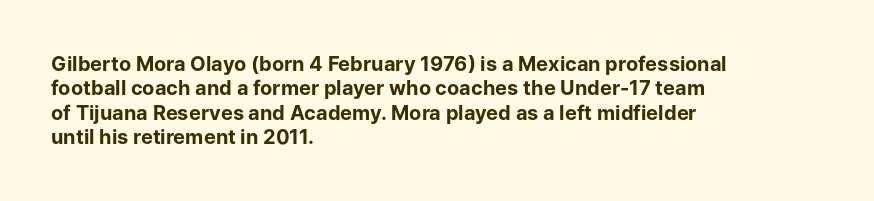
Q: Is the text bold? A: Yes.
Q: Is the text italic (slanted)? A: No, it is upright.
Q: Is the text underlined? A: No.
Q: How is the paragraph aligned? A: Left-aligned.
Q: Is the spacing between letters normal or unusually wide? A: Normal.
